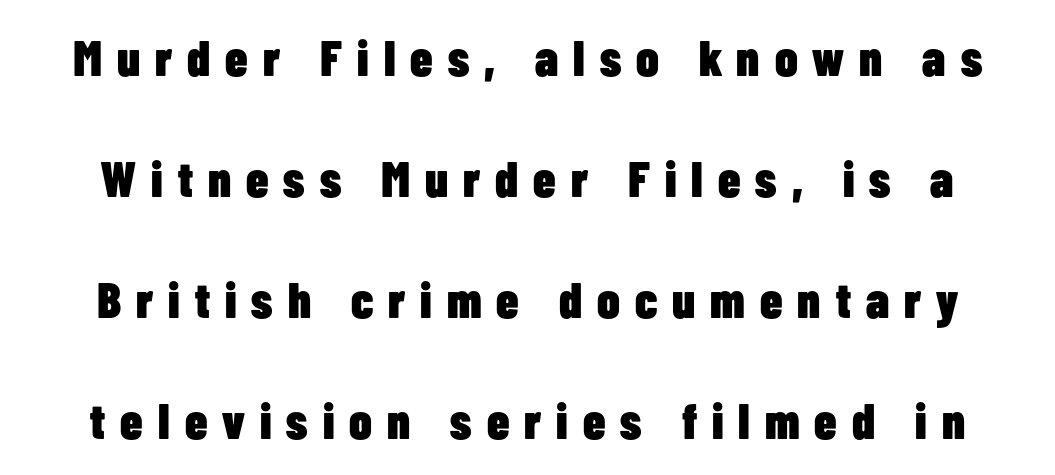
Q: Is the text bold? A: Yes.
Q: Is the text italic (slanted)? A: No, it is upright.
Q: Is the typeface a serif or a sans-serif typeface? A: Sans-serif.
Q: Is the text underlined? A: No.
Q: Is the spacing between letters normal or unusually wide? A: Unusually wide.
Q: Is the spacing between lines tight, normal or loose? A: Loose.
Q: Width (condensed, normal, or wide)? A: Condensed.
Q: Stroke contrast? A: Low.
Q: x-height? A: Medium.
Q: Monospaced? A: No.
